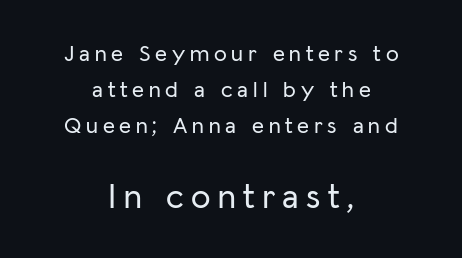
The image shows 35 px sans-serif type, upright; set centered, normal line spacing (1.57x), unusually wide letter spacing (+0.21 em), not underlined; the second (bottom) block is 1.52x larger; low stroke contrast and a medium x-height.
